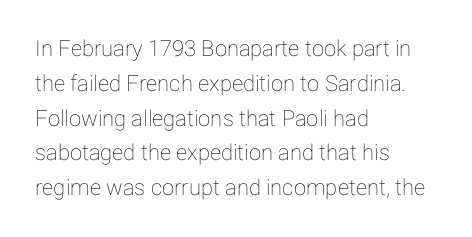
Q: Is the text italic (slanted)? A: No, it is upright.
Q: Is the text underlined? A: No.
Q: How is the paragraph aligned? A: Left-aligned.
Q: Is the spacing between letters normal or unusually wide? A: Normal.
Q: Is the spacing between lines tight, normal or loose? A: Normal.
